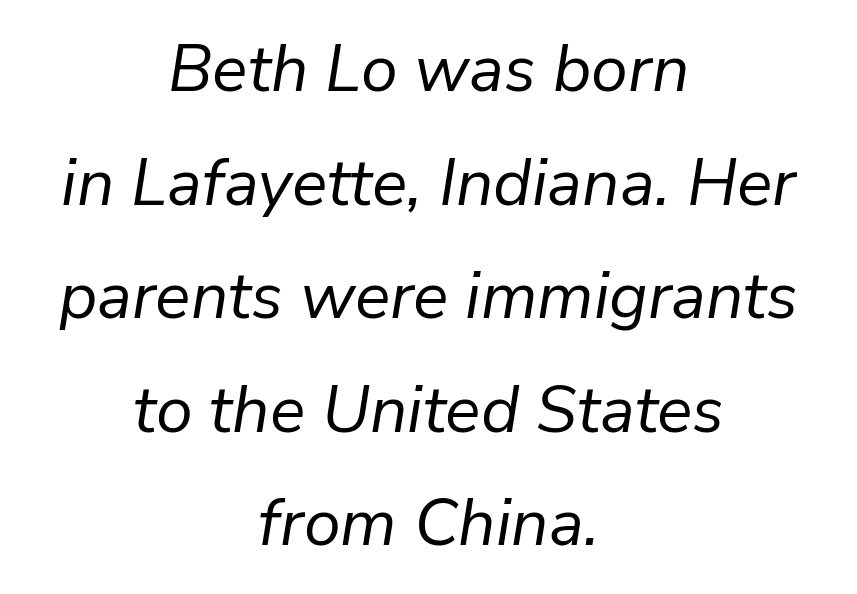
{"italic": "yes", "lean": "right", "slant_degrees": 9, "bold": "no", "weight": "regular", "width": "normal", "stroke_contrast": "low", "x_height": "medium", "monospaced": "no", "underline": "no", "align": "center", "line_spacing_ratio": 1.72, "letter_spacing": "normal", "letter_spacing_em": 0.0, "glyph_px": 66}
